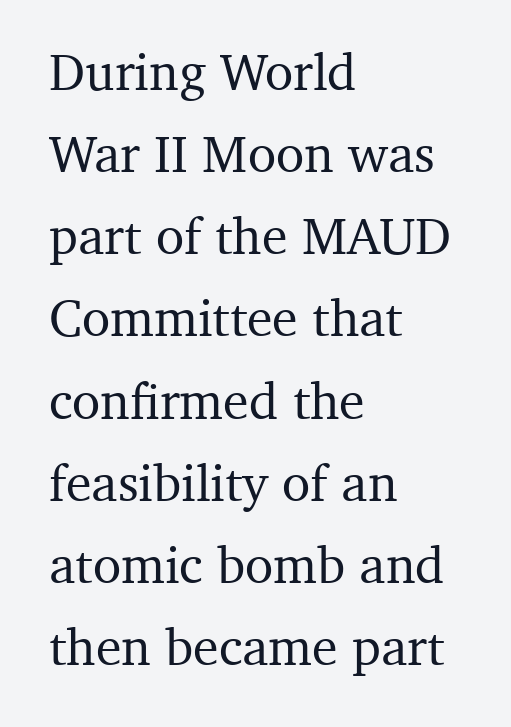
These lines are rendered in a variable-pitch font. Interline gaps are of average width in this sample. Observe the ordinary spacing: letters are neighbours, not strangers. Designer's note — italics off, roman on.
